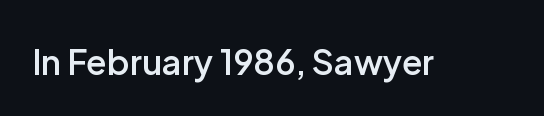
Q: Is the text bold? A: Semi-bold.
Q: Is the text italic (slanted)? A: No, it is upright.
Q: Is the typeface a serif or a sans-serif typeface? A: Sans-serif.
Q: Is the text underlined? A: No.
Q: Is the spacing between letters normal or unusually wide? A: Normal.
Q: Width (condensed, normal, or wide)? A: Normal.
Q: Stroke contrast? A: Low.
Q: x-height? A: Medium.
Q: Monospaced? A: No.
